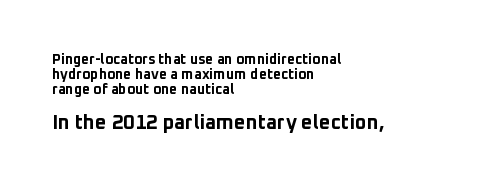
The image shows 20 px bold type, upright; set left-aligned, tight line spacing (1.06x), normal letter spacing, not underlined; the second (bottom) block is 1.43x larger.
